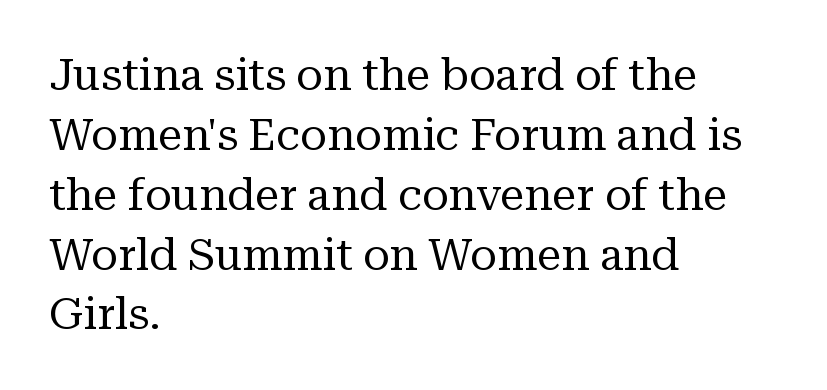
{"serif": "yes", "italic": "no", "bold": "no", "weight": "regular", "width": "normal", "stroke_contrast": "medium", "x_height": "medium", "monospaced": "no", "underline": "no", "align": "left", "line_spacing": "normal", "line_spacing_ratio": 1.36, "letter_spacing": "normal", "letter_spacing_em": 0.0, "glyph_px": 44}
